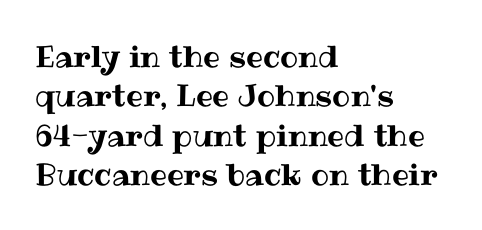
No italicization has been applied; the sample stays upright. Caption: standard tracking, unaltered. Quick note: underline off. Does the copy run flush right? No — it runs flush left. Rows of type keep a routine distance in the vertical direction.
